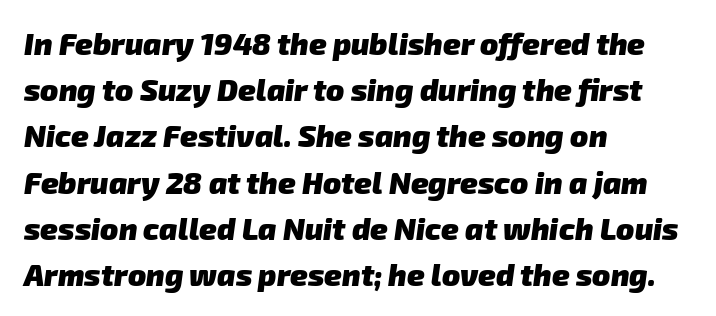
Does extra space separate the letters? No, they use regular spacing. This sample is left-justified, so line endings fall wherever the words run out. The words here are not underlined. Rows of type keep a routine distance in the vertical direction.
